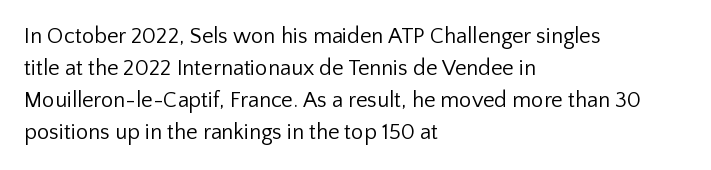
Weight: in the light-to-regular range. These lines keep a tight, regular rhythm from letter to letter. Any mark beneath the type? The region is blank. Left-aligned paragraph, ragged on the right. If you drew a line through each stem, it would be perfectly vertical. Honestly, the row spacing looks completely unremarkable.
